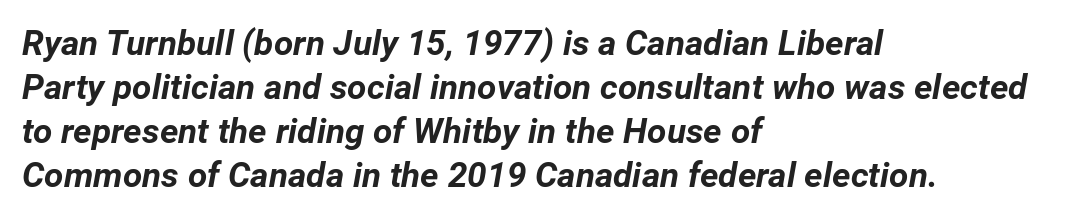
The paragraph shown leans on its left margin. Set as a true bold cut, around the 700 mark. The specimen reads as italic at a glance. Does the leading feel generous? No, just average. Note the varied advance widths — an 'i' is clearly narrower than an 'm'. What stands out about the letter spacing? Nothing — it is the standard amount.
